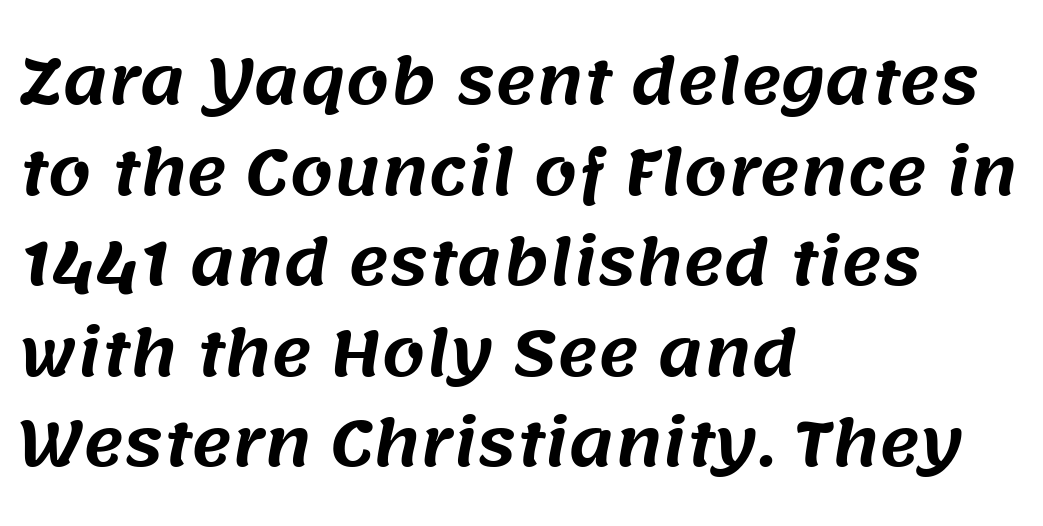
{"serif": "no", "width": "normal", "stroke_contrast": "medium", "x_height": "large", "monospaced": "no", "underline": "no", "align": "left", "line_spacing": "normal", "line_spacing_ratio": 1.46, "letter_spacing": "normal", "letter_spacing_em": 0.0, "glyph_px": 62}
